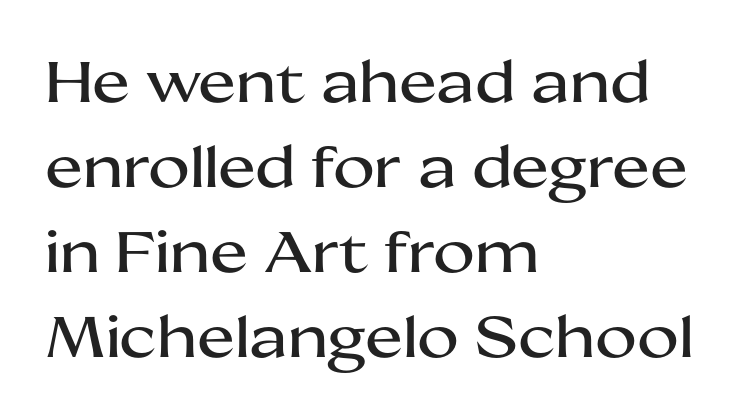
Q: Is the text italic (slanted)? A: No, it is upright.
Q: Is the text underlined? A: No.
Q: How is the paragraph aligned? A: Left-aligned.
Q: Is the spacing between letters normal or unusually wide? A: Normal.
Q: Is the spacing between lines tight, normal or loose? A: Normal.
Q: Width (condensed, normal, or wide)? A: Wide.
Q: Stroke contrast? A: Medium.
Q: x-height? A: Medium.
Q: Monospaced? A: No.
